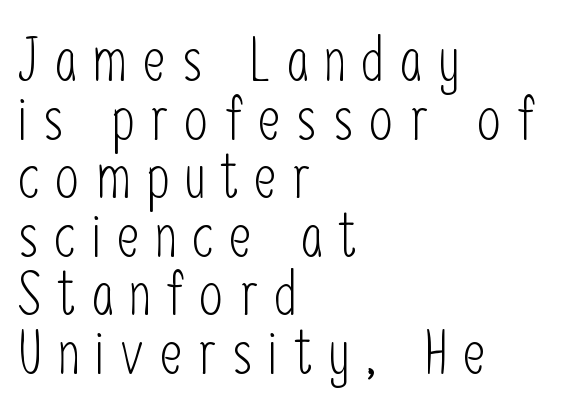
Baseline-to-baseline distance is barely more than the letter height. Spacing verdict: proportional, widths tailored to each character. This is the regular roman posture of the typeface. The weight would be labelled regular, book, light, or lighter still. Look at the tracking — it's clearly loosened, letters drifting apart.
